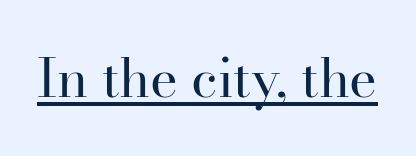
{"serif": "yes", "italic": "no", "bold": "no", "weight": "regular", "width": "normal", "stroke_contrast": "high", "x_height": "small", "monospaced": "no", "underline": "yes", "letter_spacing": "normal", "letter_spacing_em": 0.0, "glyph_px": 53}
